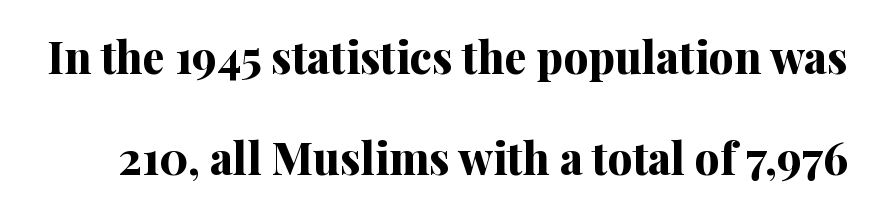
{"serif": "yes", "italic": "no", "bold": "yes", "weight": "bold", "width": "normal", "stroke_contrast": "medium", "x_height": "medium", "monospaced": "no", "underline": "no", "line_spacing": "loose", "line_spacing_ratio": 2.29, "letter_spacing": "normal", "letter_spacing_em": 0.0, "glyph_px": 44}
